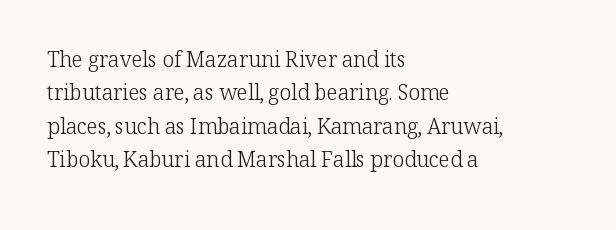
How would I describe the line gaps? Plain and ordinary. Weight: in the light-to-regular range. The type is set solid horizontally, with unmodified tracking. The lines are quadded left.
